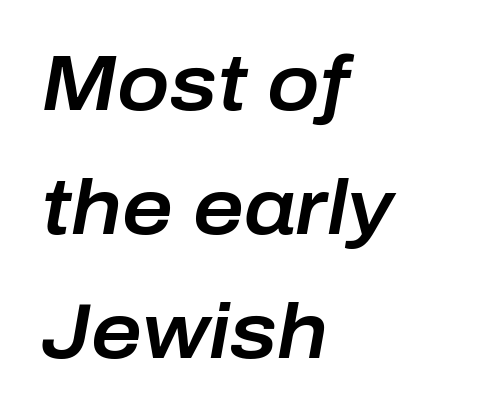
The rendering anchors every line to the left-hand side. The rendering uses natural spacing where letterforms have individual widths. This is oblique type, the kind used for emphasis or titles. Nobody touched the tracking dial on this one. Glance below the letters and you will spot only blank space. Leading: standard.
